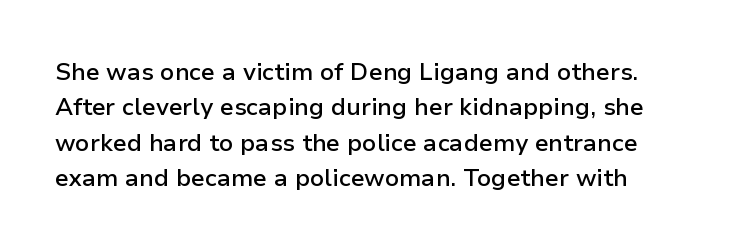
Q: Is the text bold? A: Semi-bold.
Q: Is the text italic (slanted)? A: No, it is upright.
Q: Is the text underlined? A: No.
Q: Is the spacing between letters normal or unusually wide? A: Normal.
Q: Is the spacing between lines tight, normal or loose? A: Normal.
